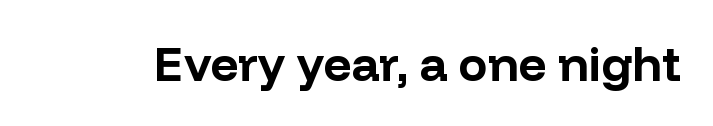
The image shows 48 px bold sans-serif type, upright; set normal letter spacing, not underlined; low stroke contrast and a medium x-height.
